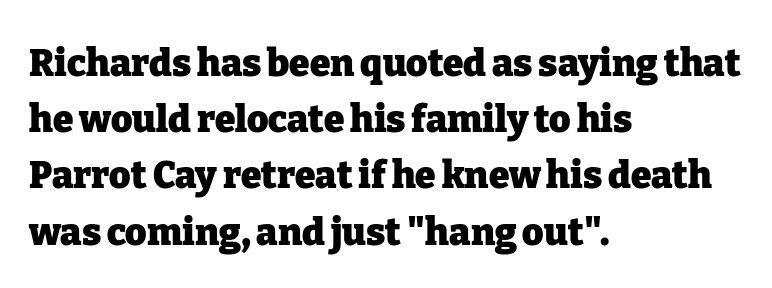
{"serif": "yes", "italic": "no", "bold": "yes", "weight": "heavy", "width": "normal", "stroke_contrast": "low", "x_height": "medium", "monospaced": "no", "underline": "no", "align": "left", "line_spacing": "normal", "line_spacing_ratio": 1.52, "letter_spacing": "normal", "letter_spacing_em": 0.0, "glyph_px": 37}
